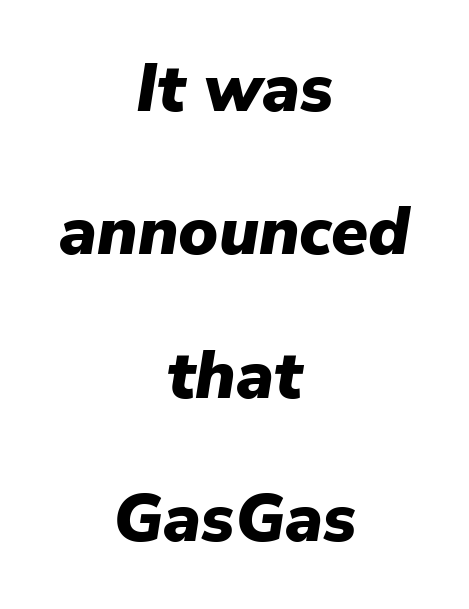
{"italic": "yes", "lean": "right", "slant_degrees": 9, "bold": "yes", "weight": "heavy", "width": "normal", "stroke_contrast": "low", "x_height": "medium", "monospaced": "no", "underline": "no", "align": "center", "line_spacing": "loose", "line_spacing_ratio": 2.14, "letter_spacing": "normal", "letter_spacing_em": 0.0, "glyph_px": 67}
